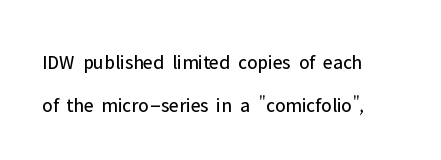
{"italic": "no", "bold": "no", "underline": "no", "align": "left", "line_spacing": "loose", "line_spacing_ratio": 2.16, "letter_spacing": "normal", "letter_spacing_em": 0.0, "glyph_px": 20}
